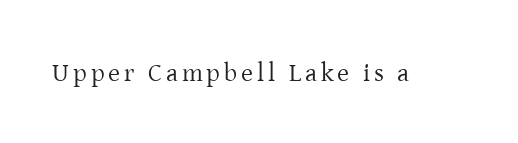
The image shows 26 px text type, upright; set not underlined.
